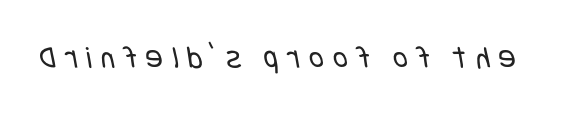
{"serif": "no", "bold": "no", "weight": "regular", "width": "condensed", "stroke_contrast": "low", "x_height": "large", "underline": "no", "letter_spacing": "wide", "letter_spacing_em": 0.29, "glyph_px": 32}
